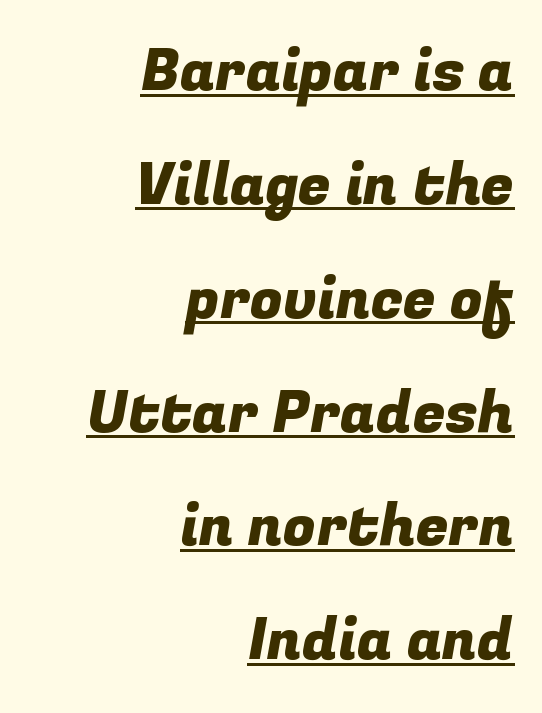
{"serif": "no", "width": "normal", "stroke_contrast": "low", "x_height": "medium", "monospaced": "no", "underline": "yes", "align": "right", "line_spacing": "loose", "line_spacing_ratio": 1.93, "letter_spacing": "normal", "letter_spacing_em": 0.0, "glyph_px": 59}
